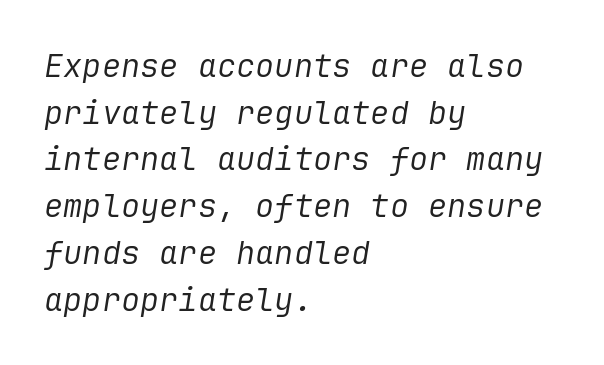
Q: Is the text bold? A: No.
Q: Is the text italic (slanted)? A: Yes, it leans right by about 9 degrees.
Q: Is the text underlined? A: No.
Q: How is the paragraph aligned? A: Left-aligned.
Q: Is the spacing between letters normal or unusually wide? A: Normal.
Q: Is the spacing between lines tight, normal or loose? A: Normal.
Q: Width (condensed, normal, or wide)? A: Normal.
Q: Stroke contrast? A: Low.
Q: x-height? A: Medium.
